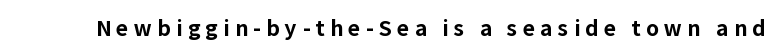
Honestly, there is no underline to notice here at all. Italic: no, the glyphs are upright roman. This rendering widens character spacing well past its baseline value. You'd pick this weight for a headline — it's a proper bold.
